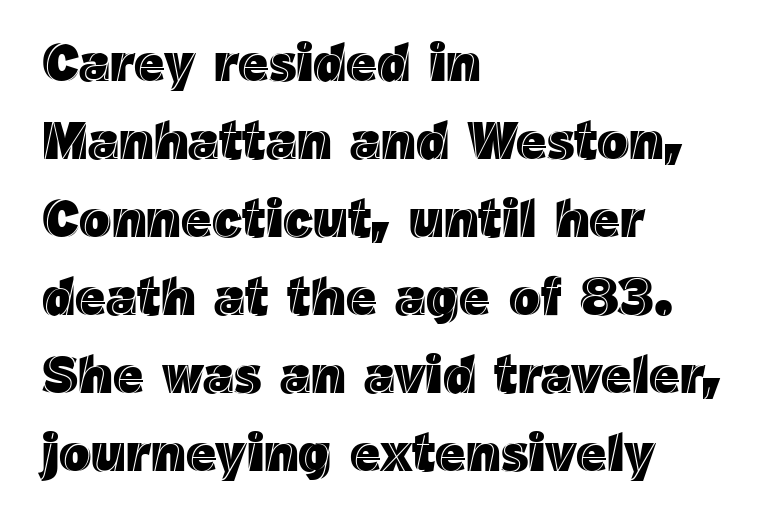
Nothing unusual about the tracking: characters are spaced as the font intends. The rendering anchors every line to the left-hand side. Looks like regular typesetting: each glyph gets only the width it needs. The rendering uses a moderate line-height, typical for paragraphs.
